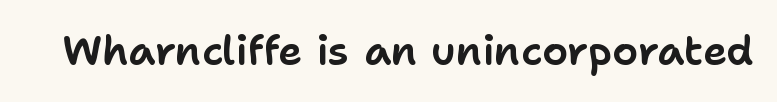
Students, note that the glyphs here touch the page at normal intervals. The gap between lines stays unmarked. The characters display no serif detailing; their extremities are plain. You could not count columns in this text — the font is proportionally spaced. Posture: straight, roman, zero tilt.
